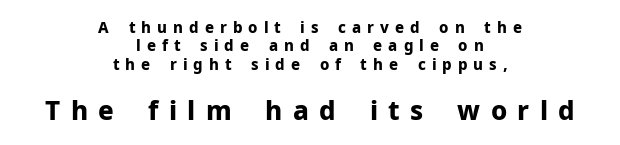
{"italic": "no", "bold": "yes", "underline": "no", "align": "center", "line_spacing_ratio": 1.22, "letter_spacing": "wide", "letter_spacing_em": 0.4, "larger_block": "second", "size_ratio": 1.73, "glyph_px": 26}
